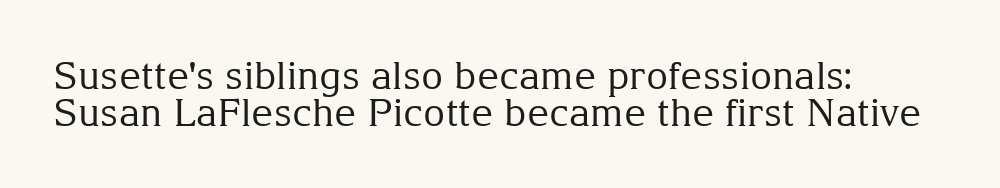
Q: Is the text bold? A: No.
Q: Is the text italic (slanted)? A: No, it is upright.
Q: Is the typeface a serif or a sans-serif typeface? A: Serif.
Q: Is the text underlined? A: No.
Q: How is the paragraph aligned? A: Left-aligned.
Q: Is the spacing between letters normal or unusually wide? A: Normal.
Q: Is the spacing between lines tight, normal or loose? A: Tight.
Q: Width (condensed, normal, or wide)? A: Normal.
Q: Stroke contrast? A: Medium.
Q: x-height? A: Medium.
Q: Monospaced? A: No.
